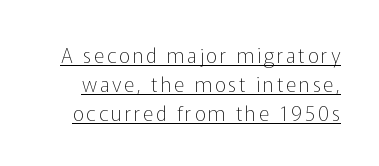
{"italic": "no", "bold": "no", "underline": "yes", "line_spacing": "normal", "line_spacing_ratio": 1.45, "glyph_px": 20}
